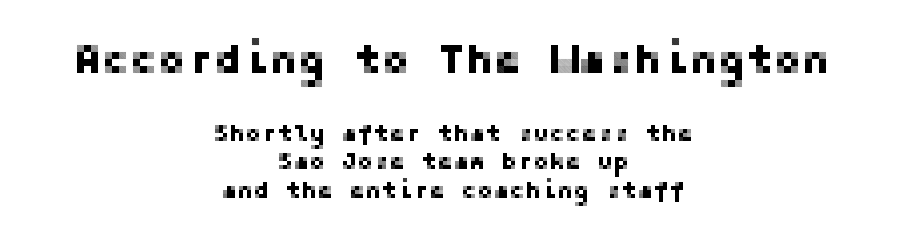
Q: Is the text italic (slanted)? A: No, it is upright.
Q: Is the typeface a serif or a sans-serif typeface? A: Sans-serif.
Q: Is the text underlined? A: No.
Q: How is the paragraph aligned? A: Centered.
Q: Is the spacing between letters normal or unusually wide? A: Normal.
Q: Which block of text is set in a larger size, the first (top) or the second (bottom)? A: The first (top) one.
Q: Width (condensed, normal, or wide)? A: Normal.
Q: Stroke contrast? A: Low.
Q: x-height? A: Medium.
